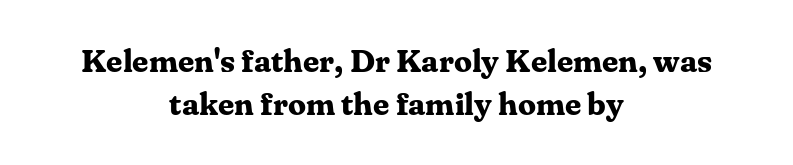
{"serif": "yes", "italic": "no", "bold": "yes", "weight": "bold", "width": "normal", "stroke_contrast": "medium", "x_height": "medium", "monospaced": "no", "underline": "no", "align": "center", "line_spacing": "normal", "line_spacing_ratio": 1.35, "letter_spacing": "normal", "letter_spacing_em": 0.0, "glyph_px": 32}
